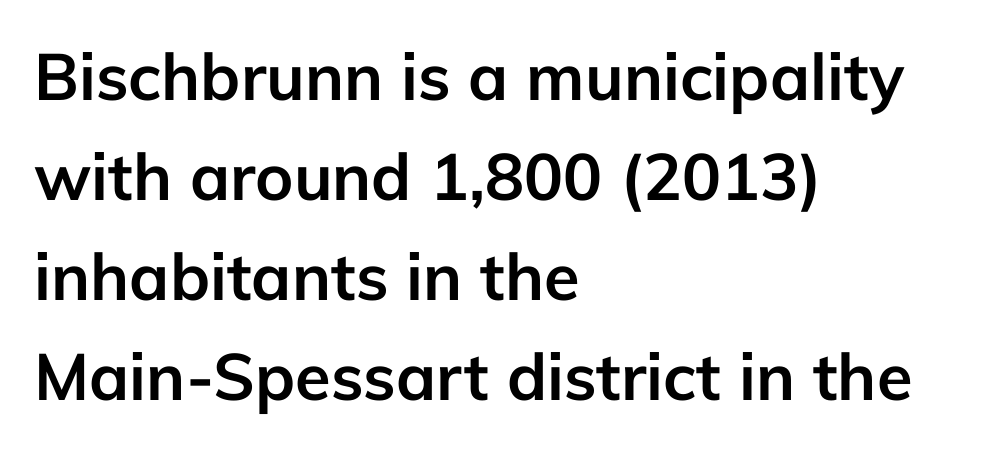
Q: Is the text bold? A: Yes.
Q: Is the text italic (slanted)? A: No, it is upright.
Q: Is the typeface a serif or a sans-serif typeface? A: Sans-serif.
Q: Is the text underlined? A: No.
Q: How is the paragraph aligned? A: Left-aligned.
Q: Is the spacing between letters normal or unusually wide? A: Normal.
Q: Is the spacing between lines tight, normal or loose? A: Normal.
Q: Width (condensed, normal, or wide)? A: Normal.
Q: Stroke contrast? A: Low.
Q: x-height? A: Medium.
Q: Monospaced? A: No.
